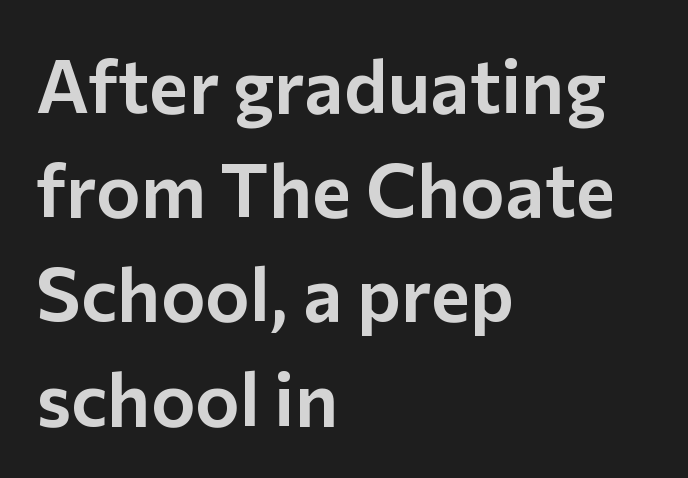
Is this a sans? Yes — the strokes have no serifs. Posture: straight, roman, zero tilt. Caption: multi-line text, flush left, ragged right. Line spacing here is normal.
